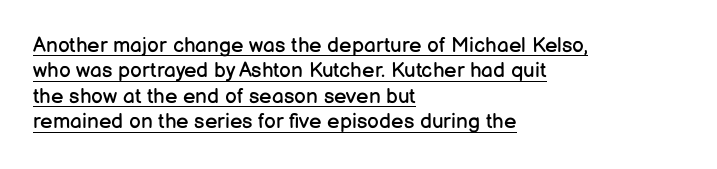
{"italic": "no", "bold": "no", "underline": "yes", "align": "left", "line_spacing_ratio": 1.21, "letter_spacing": "normal", "letter_spacing_em": 0.0, "glyph_px": 21}
